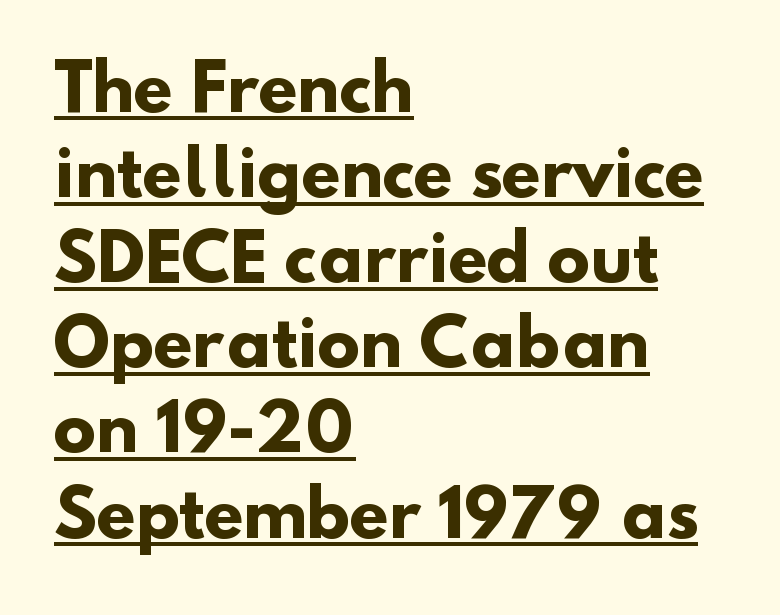
{"serif": "no", "bold": "yes", "weight": "heavy", "width": "normal", "stroke_contrast": "low", "x_height": "small", "monospaced": "no", "underline": "yes", "align": "left", "line_spacing": "normal", "line_spacing_ratio": 1.33, "letter_spacing": "normal", "letter_spacing_em": 0.0, "glyph_px": 64}
